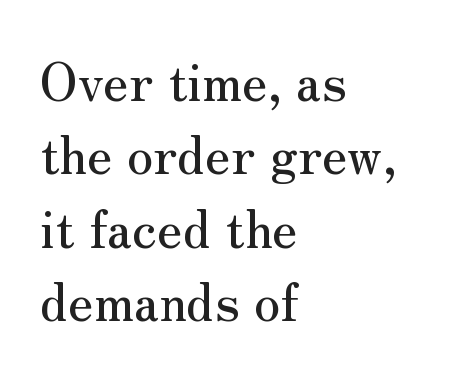
{"serif": "yes", "italic": "no", "width": "normal", "stroke_contrast": "medium", "x_height": "small", "monospaced": "no", "underline": "no", "align": "left", "line_spacing": "normal", "line_spacing_ratio": 1.41, "letter_spacing": "normal", "letter_spacing_em": 0.0, "glyph_px": 52}
